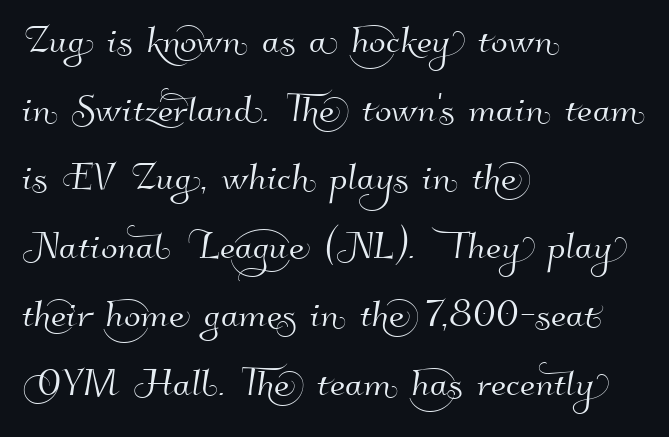
The image shows 49 px sans-serif type; set left-aligned, normal line spacing (1.4x), normal letter spacing, not underlined; high stroke contrast and a small x-height.
